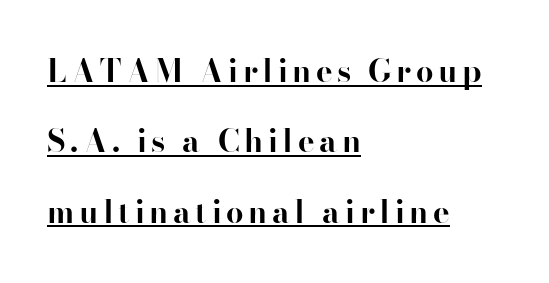
Does the weight exceed regular? Yes, all the way to bold. The compositor pushed each line to the left boundary. Somebody hit Ctrl+U on this one — the words are underlined. The letters carry serifs — small finishing strokes at the ends of their stems. You could fit nearly another row in the gap between these rows.
